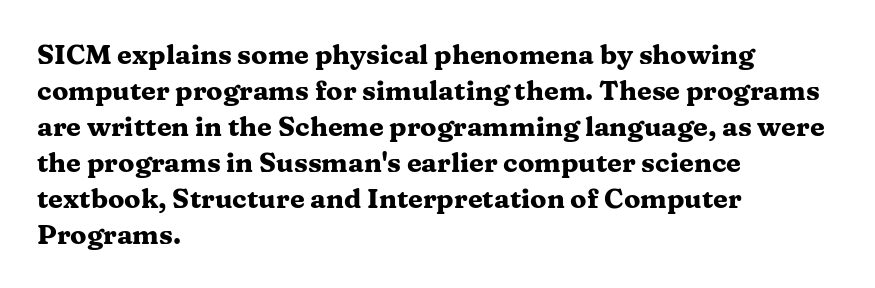
Is there much room between lines? A standard amount, neither cramped nor airy. This rendering features lettering with no underline. The typography opts for an upright posture over an oblique one. Standard letterfit; no display-style spreading of the glyphs. Line starts are locked; line ends wander. Heavy-handed strokes throughout: this text is bold.
